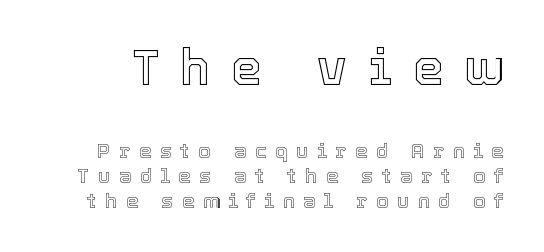
Two sizes are in play, and the larger belongs to the first block. Each letter keeps its own natural width here, so spacing adapts to shape. Substantial extra tracking has been applied to these lines. The space beneath each line is pristine and unruled.
